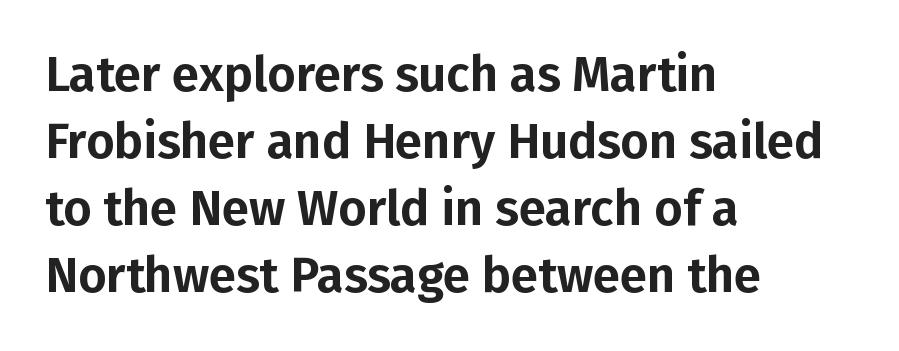
The image shows 49 px sans-serif type, upright; set left-aligned, normal line spacing (1.37x), normal letter spacing, not underlined; low stroke contrast and a medium x-height.
